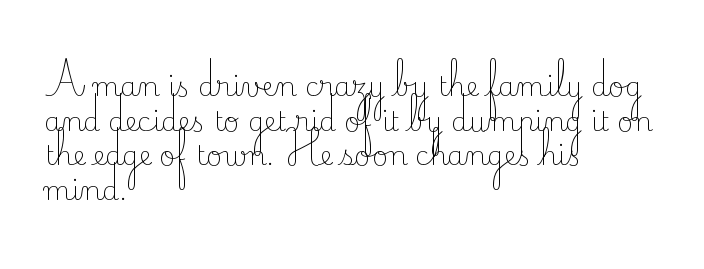
Q: Is the text bold? A: No.
Q: Is the text italic (slanted)? A: No, it is upright.
Q: Is the text underlined? A: No.
Q: How is the paragraph aligned? A: Left-aligned.
Q: Is the spacing between letters normal or unusually wide? A: Normal.
Q: Is the spacing between lines tight, normal or loose? A: Normal.
